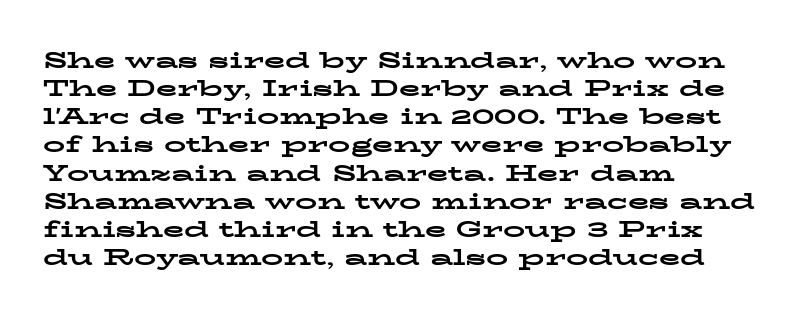
{"italic": "no", "bold": "yes", "underline": "no", "align": "left", "line_spacing": "normal", "line_spacing_ratio": 1.28, "letter_spacing": "normal", "letter_spacing_em": 0.0, "glyph_px": 22}
